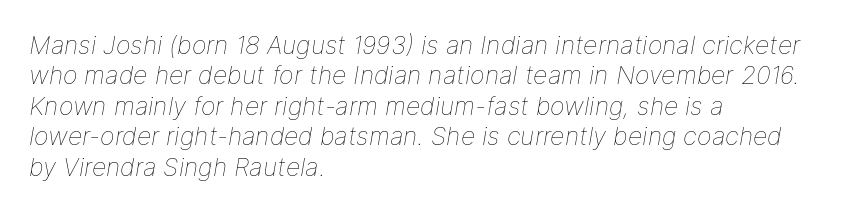
Spacing between characters is what you'd get straight out of the box. No chunkiness to these letters — they're not bold. Characters are canted at an angle relative to the baseline's perpendicular. Each line starts at the same left margin while the right side varies.
